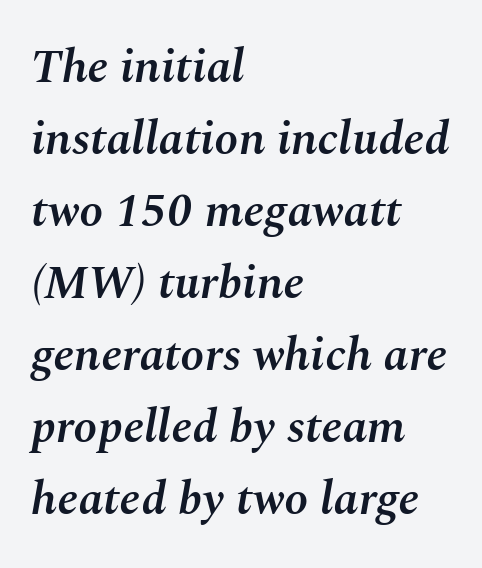
{"italic": "yes", "lean": "right", "slant_degrees": 10, "bold": "semi", "weight": "semibold", "width": "normal", "stroke_contrast": "medium", "x_height": "medium", "monospaced": "no", "underline": "no", "align": "left", "line_spacing": "normal", "line_spacing_ratio": 1.5, "letter_spacing": "normal", "letter_spacing_em": 0.0, "glyph_px": 48}
